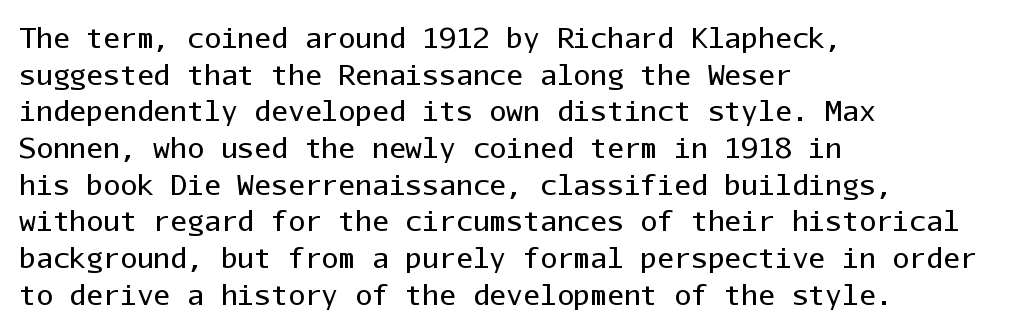
Check the space under the baseline: it is left empty. The passage shown stacks its lines at a standard gap. No heavy texture on the line: the type isn't bold. You could call the tracking neutral — neither tight nor loose.
